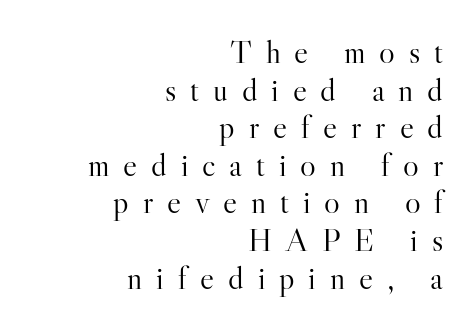
{"serif": "yes", "italic": "no", "bold": "no", "weight": "light", "width": "normal", "stroke_contrast": "high", "x_height": "small", "monospaced": "no", "underline": "no", "align": "right", "line_spacing": "tight", "line_spacing_ratio": 1.14, "letter_spacing": "wide", "letter_spacing_em": 0.42, "glyph_px": 33}
